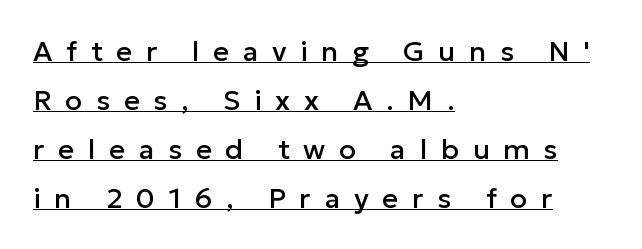
{"serif": "no", "italic": "no", "width": "normal", "stroke_contrast": "low", "x_height": "medium", "monospaced": "no", "underline": "yes", "align": "left", "line_spacing_ratio": 1.75, "letter_spacing": "wide", "letter_spacing_em": 0.49, "glyph_px": 28}
